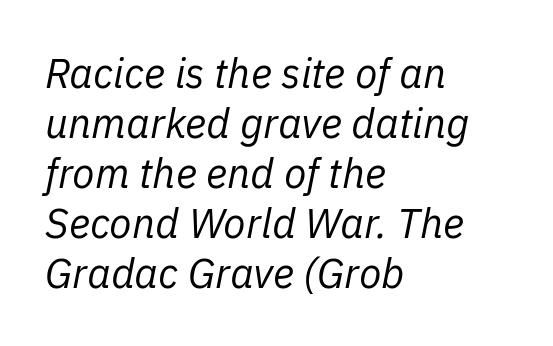
The image shows 41 px regular-weight type, italic (leaning right); set left-aligned, line spacing 1.22x, normal letter spacing, not underlined; low stroke contrast and a medium x-height.
